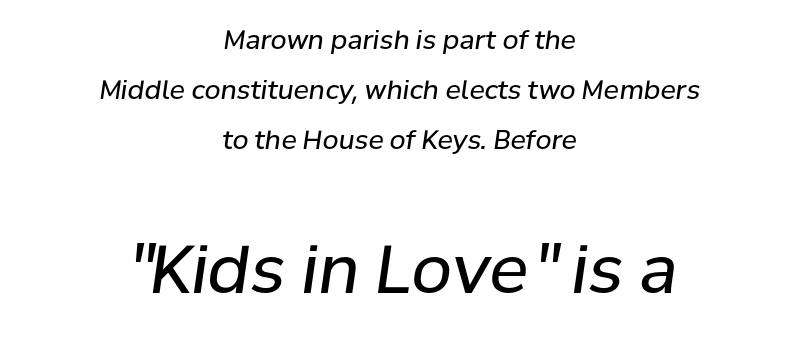
Q: Is the text bold? A: No.
Q: Is the text italic (slanted)? A: Yes, it leans right by about 8 degrees.
Q: Is the text underlined? A: No.
Q: How is the paragraph aligned? A: Centered.
Q: Is the spacing between letters normal or unusually wide? A: Normal.
Q: Is the spacing between lines tight, normal or loose? A: Loose.
Q: Which block of text is set in a larger size, the first (top) or the second (bottom)? A: The second (bottom) one.
Q: Width (condensed, normal, or wide)? A: Normal.
Q: Stroke contrast? A: Low.
Q: x-height? A: Medium.
Q: Monospaced? A: No.
